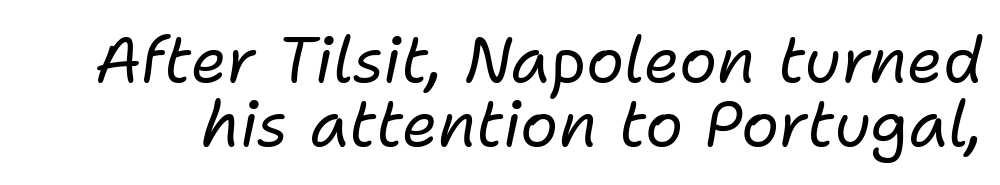
The passage shown is typed in a proportional face where columns would drift. Quick note: underline off. If you measured baseline to baseline, you'd find a short distance. The letters are slanted; this is an italic face. Between one letter and the next there's only the usual sliver of space. Stem width sits at or under what a default text font uses.
